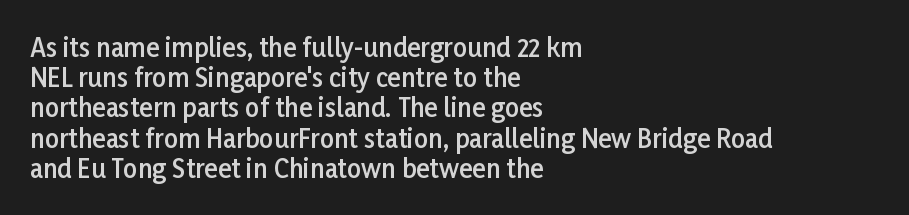
Posture: straight, roman, zero tilt. Unmarked baselines from the first word to the last. Spacing between characters is what you'd get straight out of the box. The face used here is a semibold: visibly heavier than regular, lighter than bold.
